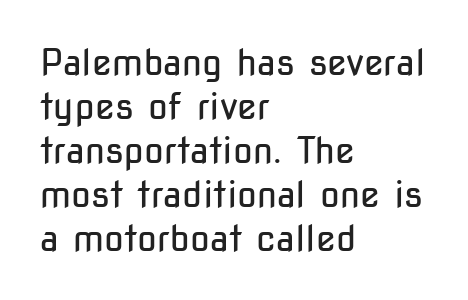
The image shows 36 px regular-weight, condensed sans-serif type, upright; set left-aligned, line spacing 1.22x, normal letter spacing, not underlined; low stroke contrast and a medium x-height.
